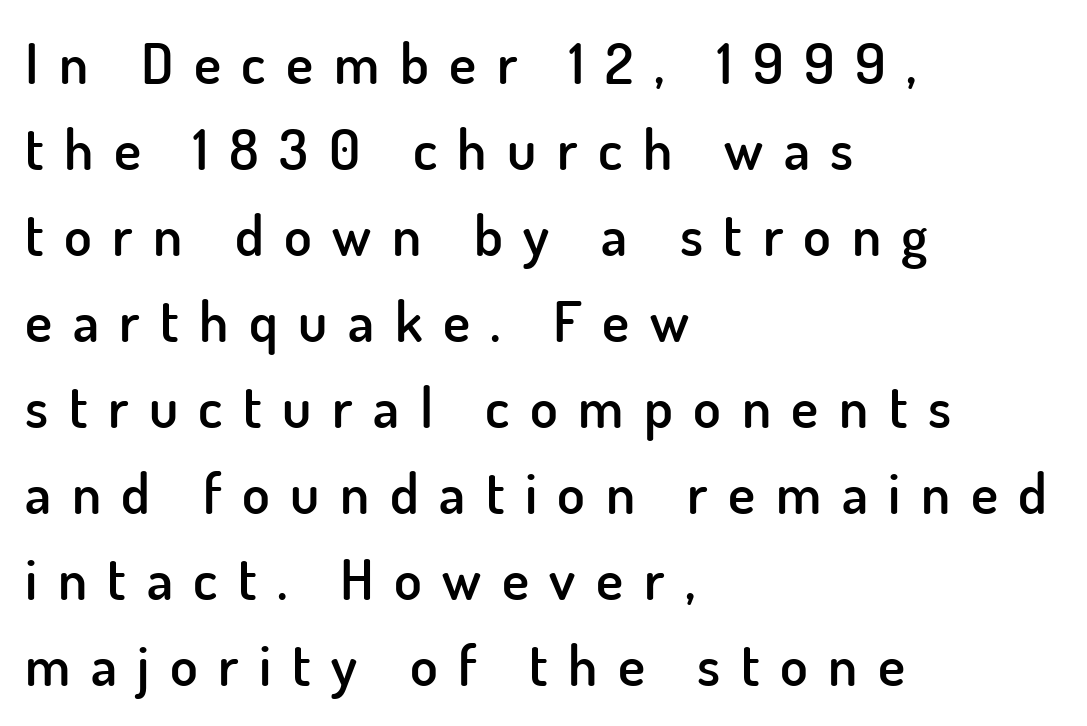
Underlining? Definitely not there. Evenly set lines give the paragraph a standard silhouette. Each glyph is drawn with semibold strokes, heavier than normal yet not fully bold. The paragraph has a hard left edge and a soft right edge. This sample uses expanded letter spacing, leaving extra air between glyphs.
